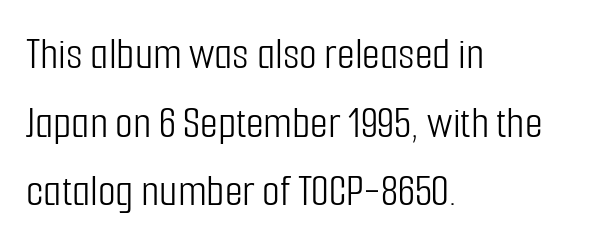
Q: Is the text bold? A: No.
Q: Is the text italic (slanted)? A: No, it is upright.
Q: Is the typeface a serif or a sans-serif typeface? A: Sans-serif.
Q: Is the text underlined? A: No.
Q: How is the paragraph aligned? A: Left-aligned.
Q: Is the spacing between letters normal or unusually wide? A: Normal.
Q: Is the spacing between lines tight, normal or loose? A: Normal.
Q: Width (condensed, normal, or wide)? A: Condensed.
Q: Stroke contrast? A: Low.
Q: x-height? A: Medium.
Q: Monospaced? A: No.
